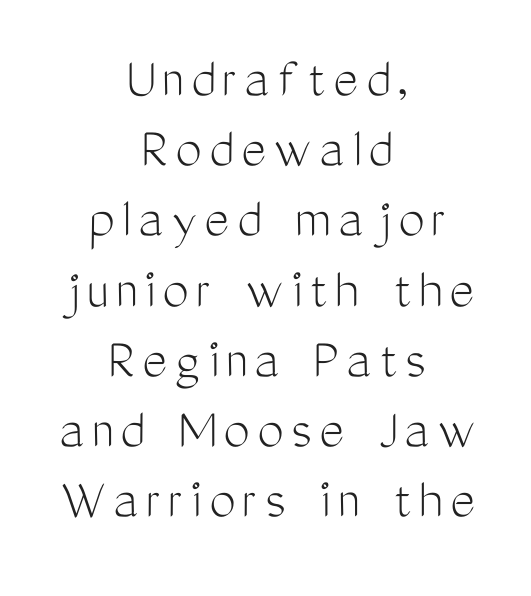
{"serif": "no", "italic": "no", "bold": "no", "weight": "light", "width": "condensed", "stroke_contrast": "medium", "x_height": "medium", "monospaced": "no", "underline": "no", "align": "center", "line_spacing_ratio": 1.19, "glyph_px": 59}
